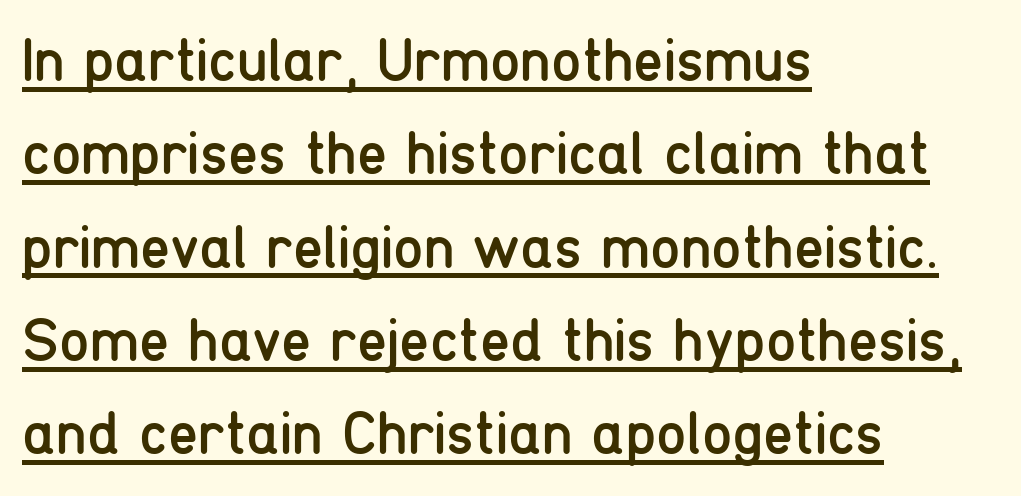
Q: Is the text bold? A: No.
Q: Is the text italic (slanted)? A: No, it is upright.
Q: Is the typeface a serif or a sans-serif typeface? A: Sans-serif.
Q: Is the text underlined? A: Yes.
Q: How is the paragraph aligned? A: Left-aligned.
Q: Is the spacing between letters normal or unusually wide? A: Normal.
Q: Is the spacing between lines tight, normal or loose? A: Normal.
Q: Width (condensed, normal, or wide)? A: Condensed.
Q: Stroke contrast? A: Low.
Q: x-height? A: Medium.
Q: Monospaced? A: No.
